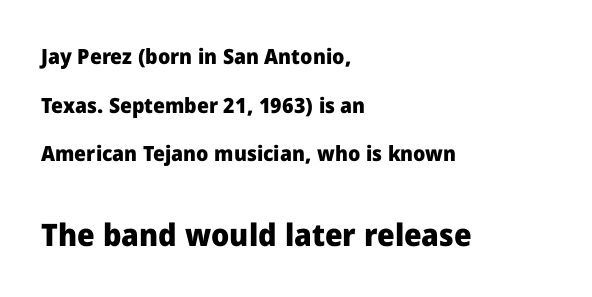
{"serif": "no", "italic": "no", "bold": "yes", "weight": "heavy", "width": "normal", "stroke_contrast": "low", "x_height": "medium", "monospaced": "no", "underline": "no", "align": "left", "line_spacing": "loose", "line_spacing_ratio": 2.32, "letter_spacing": "normal", "letter_spacing_em": 0.0, "larger_block": "second", "size_ratio": 1.48, "glyph_px": 31}
